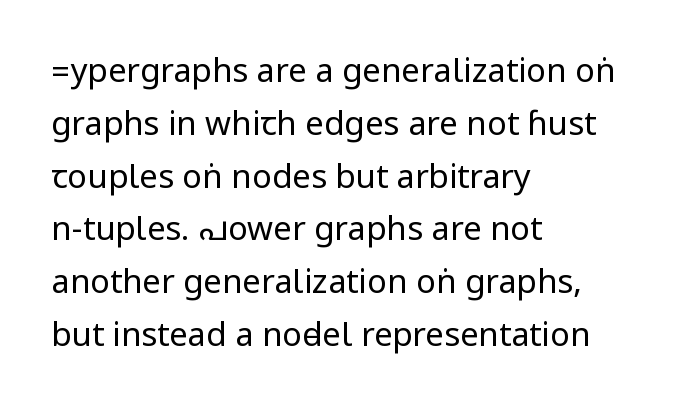
The image shows 33 px regular-weight, condensed sans-serif type, upright; set left-aligned, normal line spacing (1.6x), normal letter spacing, not underlined; low stroke contrast.
